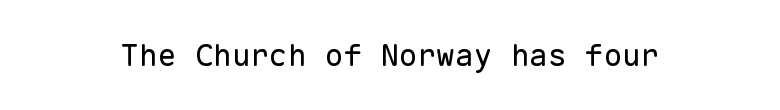
{"serif": "no", "italic": "no", "bold": "no", "weight": "regular", "width": "normal", "stroke_contrast": "low", "x_height": "medium", "monospaced": "yes", "underline": "no", "letter_spacing": "normal", "letter_spacing_em": 0.0, "glyph_px": 31}
